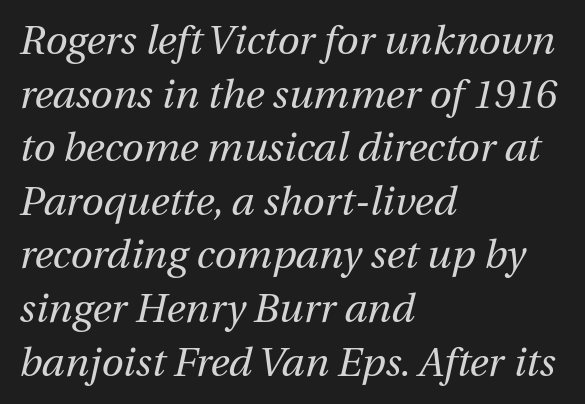
{"italic": "yes", "lean": "right", "slant_degrees": 12, "bold": "no", "weight": "regular", "width": "normal", "stroke_contrast": "medium", "x_height": "medium", "monospaced": "no", "underline": "no", "align": "left", "line_spacing": "normal", "line_spacing_ratio": 1.34, "letter_spacing": "normal", "letter_spacing_em": 0.0, "glyph_px": 40}
